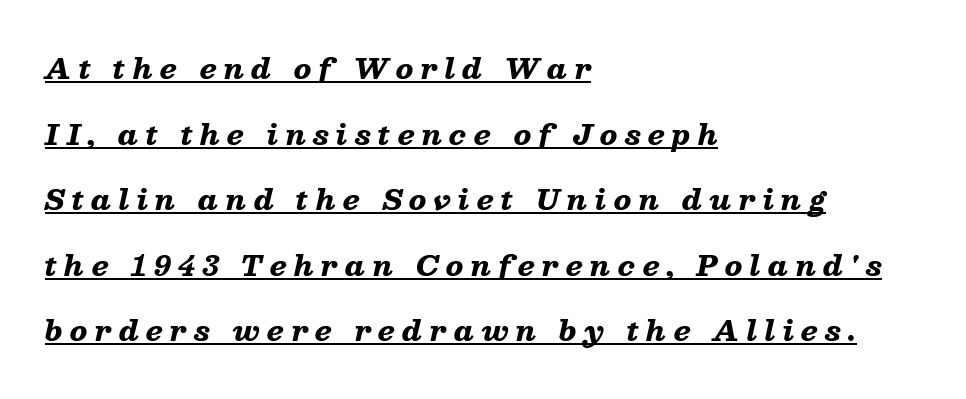
The image shows 27 px bold type, italic (leaning right); set left-aligned, loose line spacing (2.43x), unusually wide letter spacing (+0.27 em), underlined.
